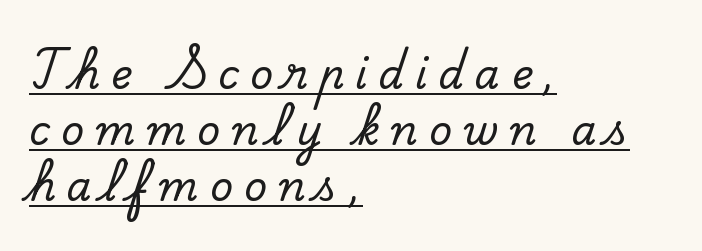
Q: Is the text italic (slanted)? A: Yes.
Q: Is the typeface a serif or a sans-serif typeface? A: Serif.
Q: Is the text underlined? A: Yes.
Q: How is the paragraph aligned? A: Left-aligned.
Q: Is the spacing between letters normal or unusually wide? A: Unusually wide.
Q: Is the spacing between lines tight, normal or loose? A: Normal.
Q: Width (condensed, normal, or wide)? A: Normal.
Q: Stroke contrast? A: Low.
Q: x-height? A: Small.
Q: Monospaced? A: No.
